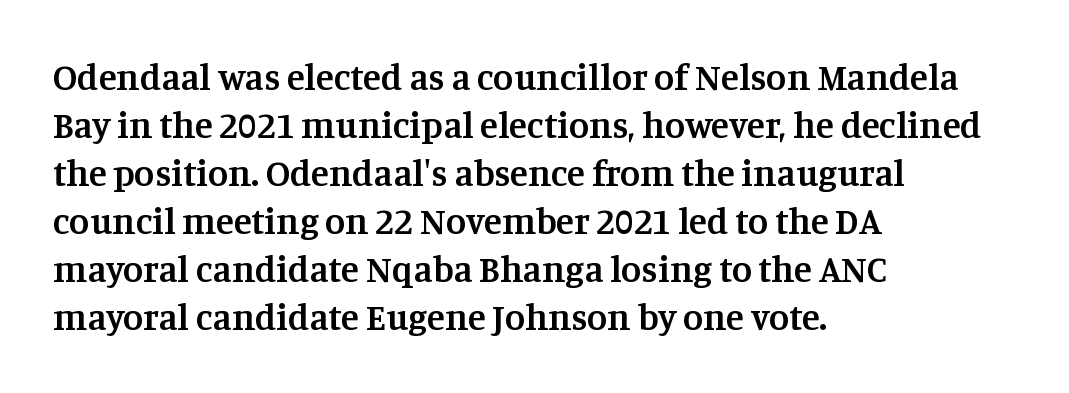
{"serif": "yes", "italic": "no", "bold": "semi", "weight": "semibold", "width": "normal", "stroke_contrast": "medium", "x_height": "large", "monospaced": "no", "underline": "no", "align": "left", "line_spacing": "normal", "line_spacing_ratio": 1.3, "letter_spacing": "normal", "letter_spacing_em": 0.0, "glyph_px": 37}
